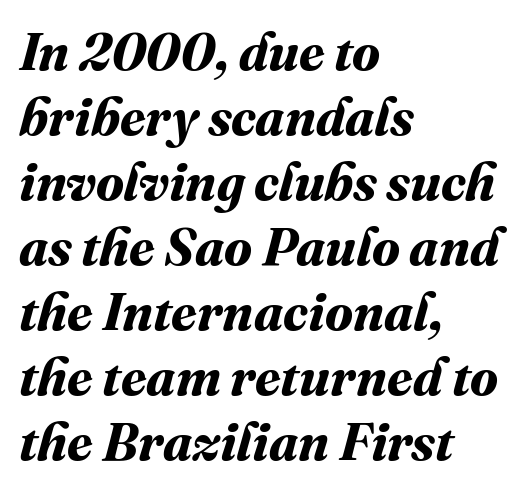
{"bold": "yes", "weight": "bold", "width": "normal", "stroke_contrast": "medium", "x_height": "medium", "monospaced": "no", "underline": "no", "align": "left", "line_spacing": "normal", "line_spacing_ratio": 1.25, "letter_spacing": "normal", "letter_spacing_em": 0.0, "glyph_px": 52}
